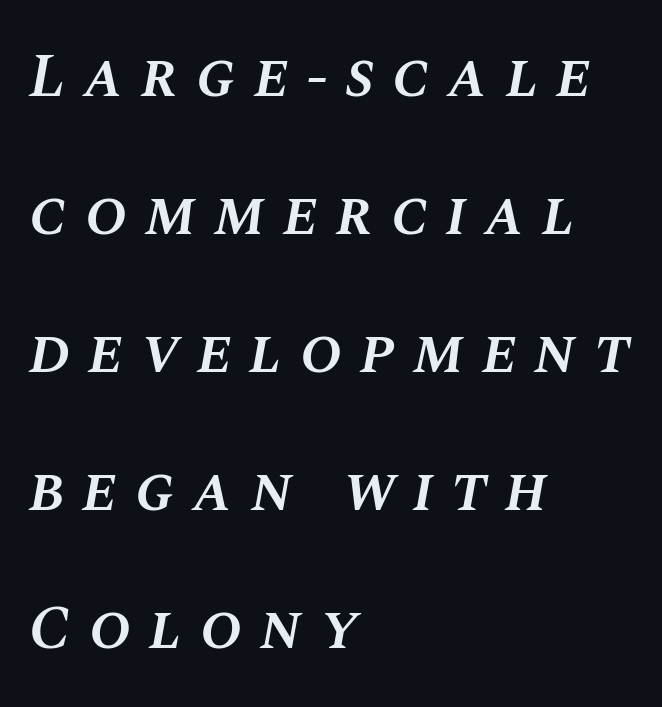
{"italic": "yes", "lean": "right", "slant_degrees": 10, "bold": "semi", "weight": "semibold", "width": "normal", "stroke_contrast": "medium", "x_height": "large", "monospaced": "no", "underline": "no", "align": "left", "line_spacing": "loose", "line_spacing_ratio": 2.19, "letter_spacing": "wide", "letter_spacing_em": 0.28, "glyph_px": 63}
